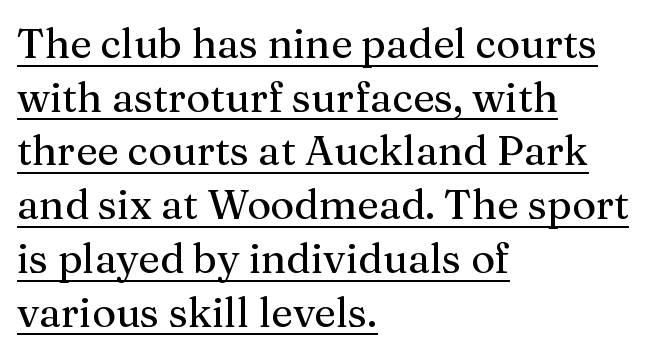
Q: Is the text italic (slanted)? A: No, it is upright.
Q: Is the typeface a serif or a sans-serif typeface? A: Serif.
Q: Is the text underlined? A: Yes.
Q: How is the paragraph aligned? A: Left-aligned.
Q: Is the spacing between letters normal or unusually wide? A: Normal.
Q: Is the spacing between lines tight, normal or loose? A: Normal.
Q: Width (condensed, normal, or wide)? A: Normal.
Q: Stroke contrast? A: Medium.
Q: x-height? A: Medium.
Q: Monospaced? A: No.
